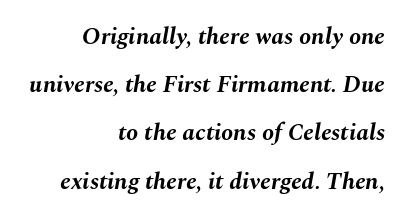
Q: Is the text bold? A: Yes.
Q: Is the text italic (slanted)? A: Yes, it leans right by about 10 degrees.
Q: Is the text underlined? A: No.
Q: How is the paragraph aligned? A: Right-aligned.
Q: Is the spacing between letters normal or unusually wide? A: Normal.
Q: Is the spacing between lines tight, normal or loose? A: Loose.
